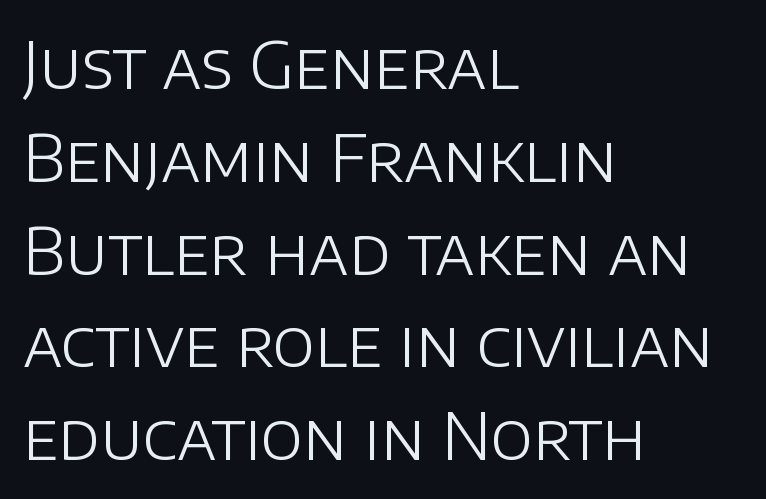
Q: Is the text bold? A: No.
Q: Is the text italic (slanted)? A: No, it is upright.
Q: Is the typeface a serif or a sans-serif typeface? A: Sans-serif.
Q: Is the text underlined? A: No.
Q: How is the paragraph aligned? A: Left-aligned.
Q: Is the spacing between letters normal or unusually wide? A: Normal.
Q: Is the spacing between lines tight, normal or loose? A: Normal.
Q: Width (condensed, normal, or wide)? A: Normal.
Q: Stroke contrast? A: Low.
Q: x-height? A: Large.
Q: Monospaced? A: No.
